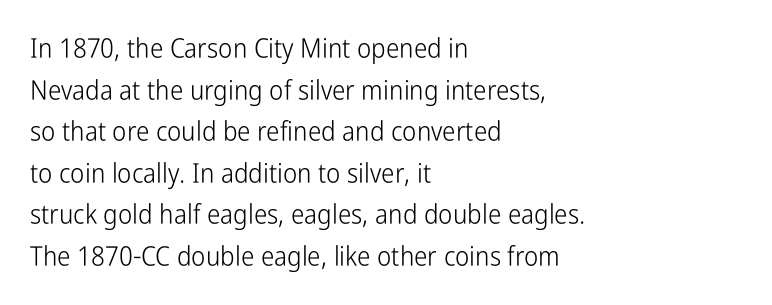
This sample uses an upright cut, with every glyph sitting square on the baseline. Lines of text with bare space underneath. The setting favours the left margin, as ordinary paragraphs usually do. Leading: standard. The typesetting does not lean heavy: it is not bold. You could call the tracking neutral — neither tight nor loose.
